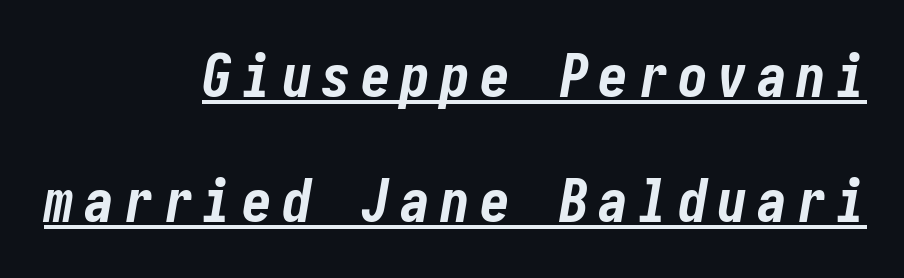
{"italic": "yes", "lean": "right", "slant_degrees": 10, "bold": "yes", "weight": "bold", "width": "condensed", "stroke_contrast": "low", "x_height": "medium", "underline": "yes", "align": "right", "line_spacing": "loose", "line_spacing_ratio": 2.09, "glyph_px": 60}
